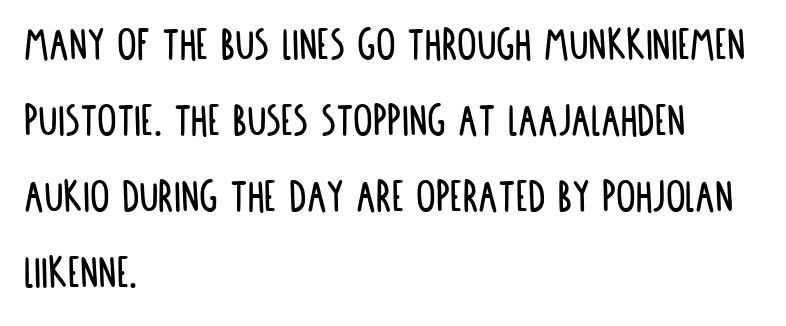
{"serif": "no", "italic": "no", "width": "condensed", "stroke_contrast": "low", "x_height": "large", "monospaced": "no", "underline": "no", "align": "left", "line_spacing": "normal", "line_spacing_ratio": 1.55, "letter_spacing": "normal", "letter_spacing_em": 0.0, "glyph_px": 49}
